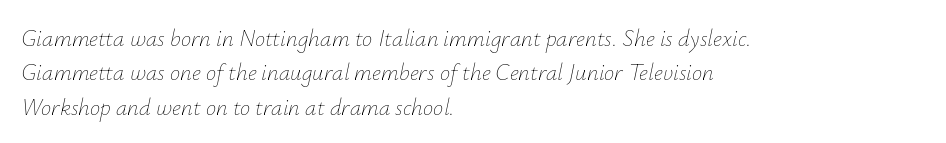
Q: Is the text bold? A: No.
Q: Is the text italic (slanted)? A: Yes, it leans right by about 12 degrees.
Q: Is the text underlined? A: No.
Q: How is the paragraph aligned? A: Left-aligned.
Q: Is the spacing between letters normal or unusually wide? A: Normal.
Q: Is the spacing between lines tight, normal or loose? A: Normal.
